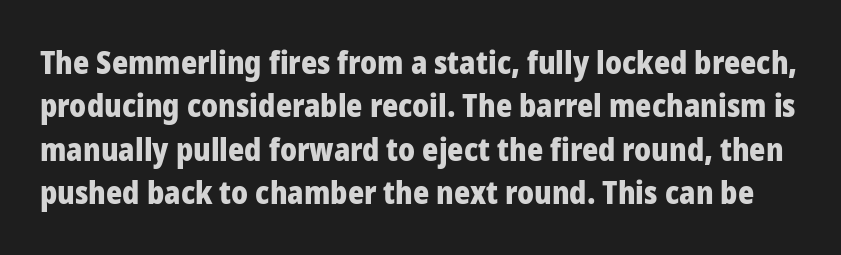
Q: Is the text bold? A: Yes.
Q: Is the text italic (slanted)? A: No, it is upright.
Q: Is the typeface a serif or a sans-serif typeface? A: Sans-serif.
Q: Is the text underlined? A: No.
Q: Is the spacing between letters normal or unusually wide? A: Normal.
Q: Is the spacing between lines tight, normal or loose? A: Normal.
Q: Width (condensed, normal, or wide)? A: Normal.
Q: Stroke contrast? A: Low.
Q: x-height? A: Medium.
Q: Monospaced? A: No.
